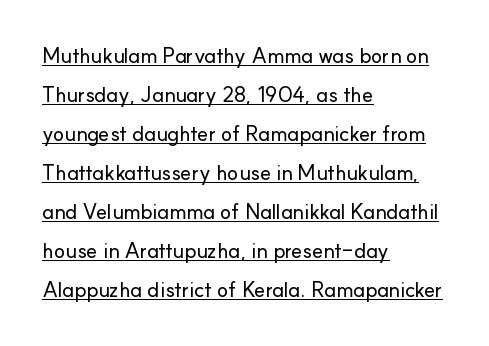
The passage is arranged the way most books set body copy — flush left. Has an underline been added? It has. No italicization has been applied; the sample stays upright. These lines keep a tight, regular rhythm from letter to letter.
